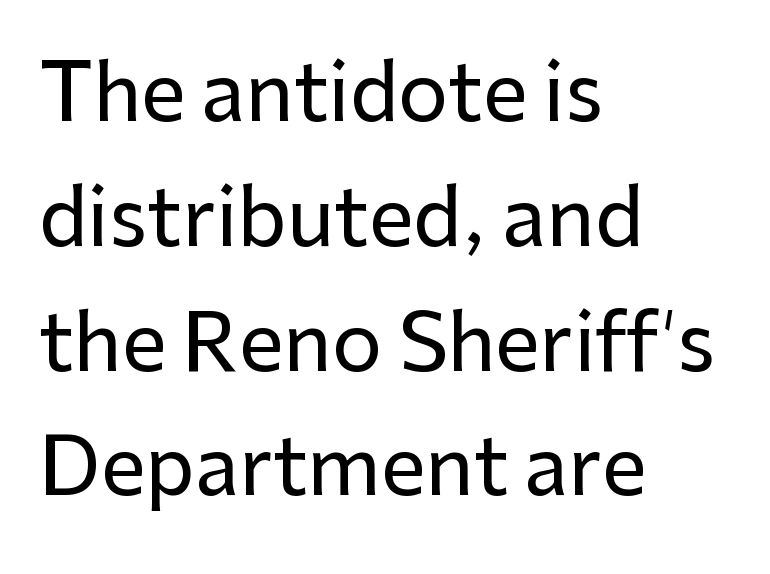
Ascenders rise straight up at ninety degrees. Horizontal alignment here is leftward, the default for most running prose. The rows are spaced the way most documents space them. Honestly, the letter spacing is just normal — you wouldn't notice it. The string is rendered with underlining switched off. The rendering uses natural spacing where letterforms have individual widths.
